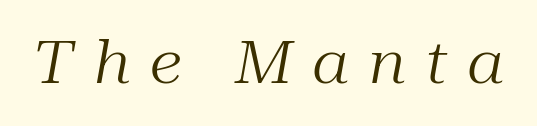
The image shows 59 px regular-weight serif type, italic (leaning right); set unusually wide letter spacing (+0.32 em), not underlined; medium stroke contrast and a medium x-height.
